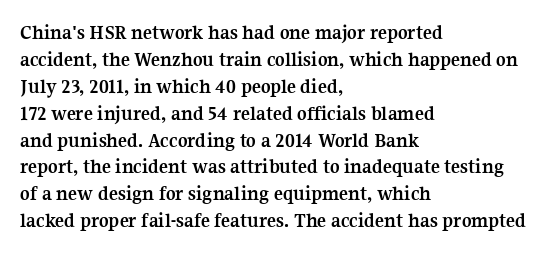
Q: Is the text bold? A: Yes.
Q: Is the text italic (slanted)? A: No, it is upright.
Q: Is the text underlined? A: No.
Q: How is the paragraph aligned? A: Left-aligned.
Q: Is the spacing between letters normal or unusually wide? A: Normal.
Q: Is the spacing between lines tight, normal or loose? A: Normal.
